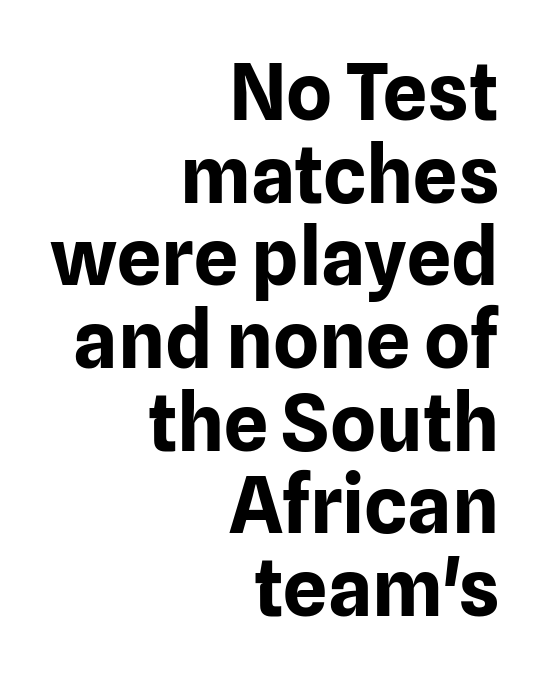
The image shows 78 px bold sans-serif type, upright; set right-aligned, tight line spacing (1.06x), normal letter spacing, not underlined; low stroke contrast and a medium x-height.
